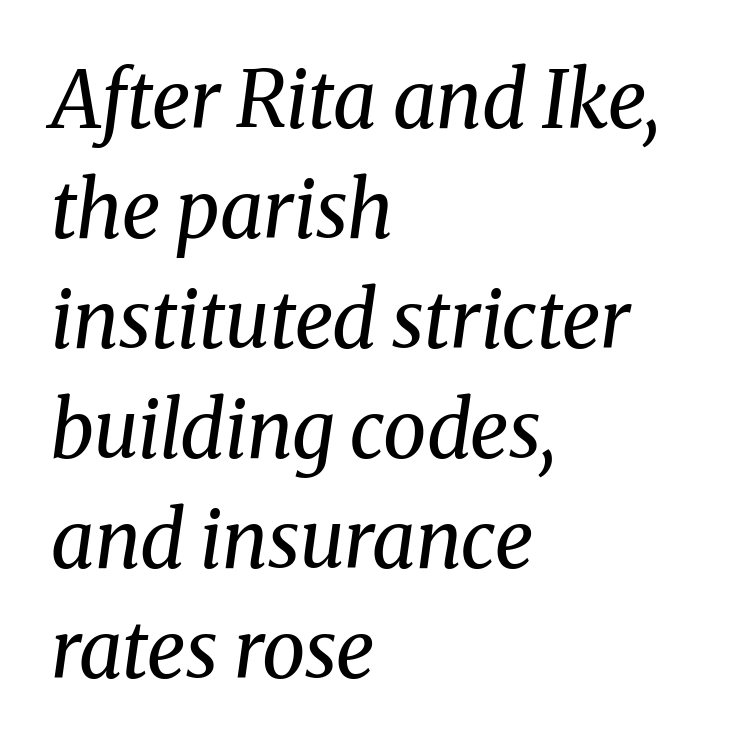
Q: Is the text bold? A: No.
Q: Is the text italic (slanted)? A: Yes, it leans right by about 8 degrees.
Q: Is the typeface a serif or a sans-serif typeface? A: Serif.
Q: Is the text underlined? A: No.
Q: How is the paragraph aligned? A: Left-aligned.
Q: Is the spacing between letters normal or unusually wide? A: Normal.
Q: Is the spacing between lines tight, normal or loose? A: Normal.
Q: Width (condensed, normal, or wide)? A: Normal.
Q: Stroke contrast? A: Medium.
Q: x-height? A: Medium.
Q: Monospaced? A: No.
